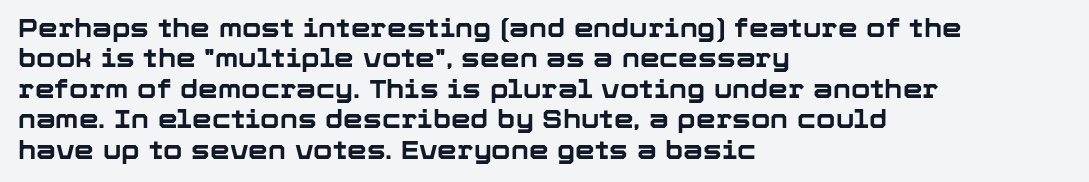
{"italic": "no", "bold": "yes", "underline": "no", "align": "left", "line_spacing_ratio": 1.22, "letter_spacing": "normal", "letter_spacing_em": 0.0, "glyph_px": 25}
